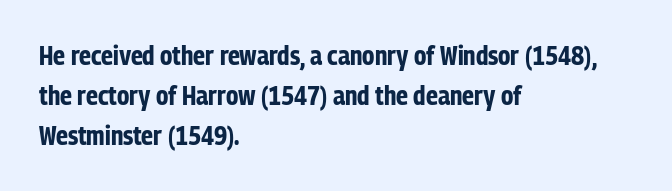
The image shows 26 px bold type, upright; set left-aligned, normal line spacing (1.54x), normal letter spacing, not underlined.
